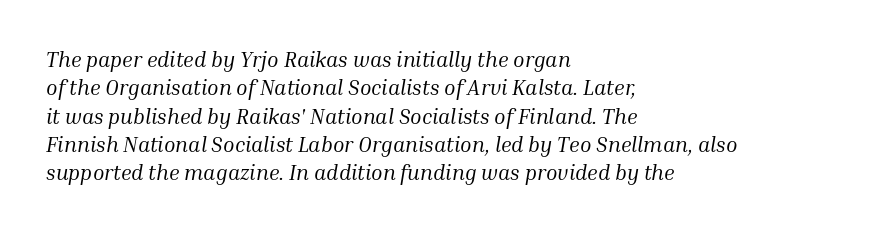
The passage shown has conventional tracking throughout. Stroke thickness stays within the range of a standard reading face or lighter. The setting favours the left margin, as ordinary paragraphs usually do. The foot of each line stays bare and open. Yep, that's italic — everything's leaning.
